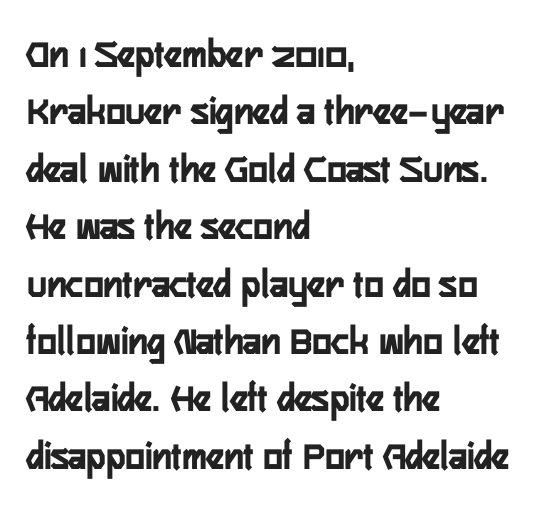
{"serif": "no", "italic": "no", "bold": "yes", "weight": "semibold", "width": "condensed", "stroke_contrast": "low", "x_height": "medium", "monospaced": "no", "underline": "no", "align": "left", "line_spacing": "normal", "line_spacing_ratio": 1.4, "letter_spacing": "normal", "letter_spacing_em": 0.0, "glyph_px": 41}
